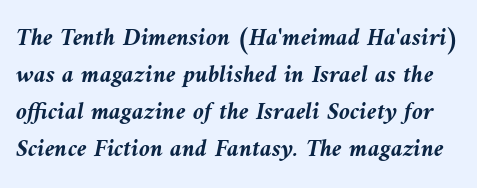
Quick note: interline space is typical. What stands out about the letter spacing? Nothing — it is the standard amount. Does the weight exceed regular? Yes, all the way to bold. There's an unmistakable incline to the writing here. This rendering features lettering with no underline.
